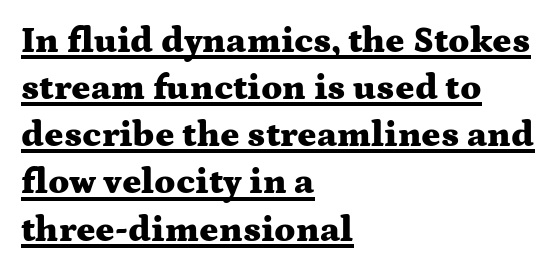
Observe the ordinary spacing: letters are neighbours, not strangers. What kind of face is this? One with serifs. You could not count columns in this text — the font is proportionally spaced. Emphasis by weight is at full strength: bold.
